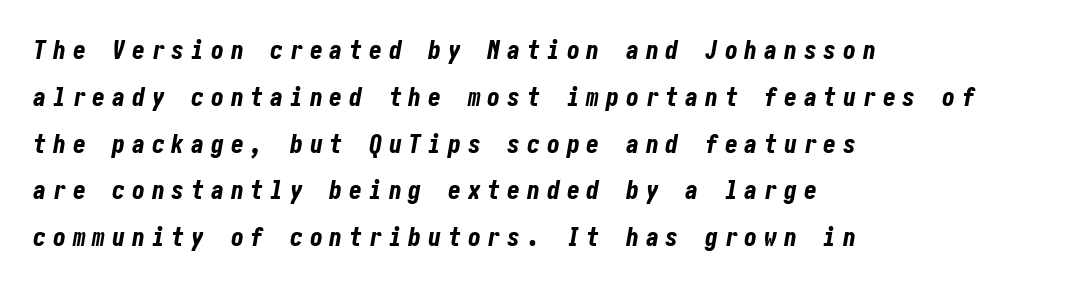
{"italic": "yes", "lean": "right", "slant_degrees": 10, "bold": "yes", "underline": "no", "align": "left", "line_spacing_ratio": 1.8, "letter_spacing": "wide", "letter_spacing_em": 0.26, "glyph_px": 26}
